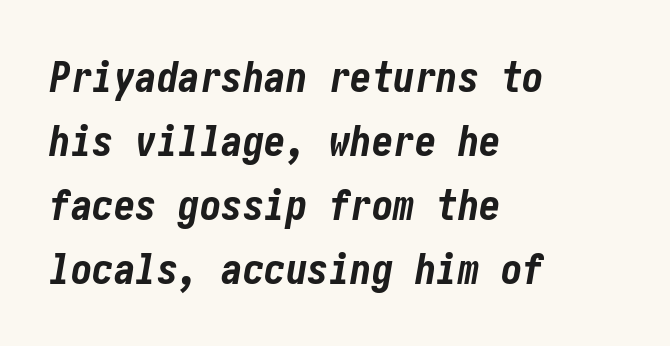
{"italic": "yes", "lean": "right", "slant_degrees": 10, "bold": "yes", "weight": "bold", "width": "condensed", "stroke_contrast": "low", "x_height": "medium", "underline": "no", "align": "left", "line_spacing": "normal", "line_spacing_ratio": 1.49, "letter_spacing": "normal", "letter_spacing_em": 0.0, "glyph_px": 43}
